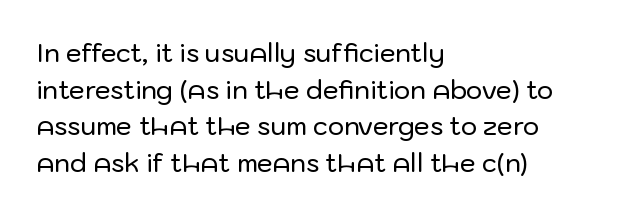
{"italic": "no", "underline": "no", "align": "left", "line_spacing": "normal", "line_spacing_ratio": 1.47, "letter_spacing": "normal", "letter_spacing_em": 0.0, "glyph_px": 25}
